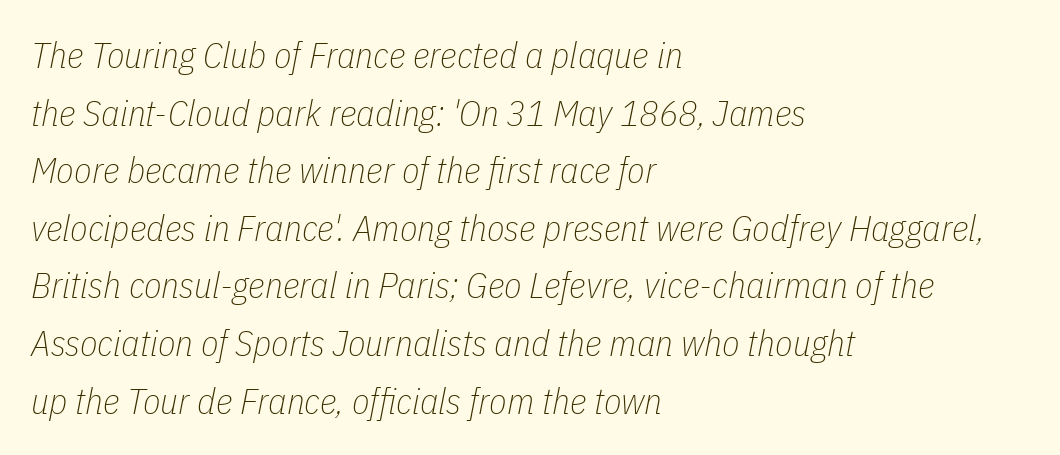
{"italic": "yes", "lean": "right", "slant_degrees": 11, "bold": "no", "weight": "thin", "width": "condensed", "stroke_contrast": "low", "x_height": "medium", "monospaced": "no", "underline": "no", "align": "left", "line_spacing": "normal", "line_spacing_ratio": 1.6, "letter_spacing": "normal", "letter_spacing_em": 0.0, "glyph_px": 36}
